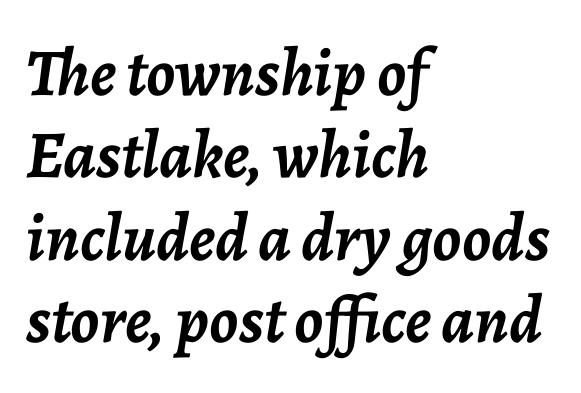
Q: Is the text bold? A: Yes.
Q: Is the text italic (slanted)? A: Yes, it leans right by about 7 degrees.
Q: Is the text underlined? A: No.
Q: How is the paragraph aligned? A: Left-aligned.
Q: Is the spacing between letters normal or unusually wide? A: Normal.
Q: Width (condensed, normal, or wide)? A: Normal.
Q: Stroke contrast? A: Low.
Q: x-height? A: Medium.
Q: Monospaced? A: No.
